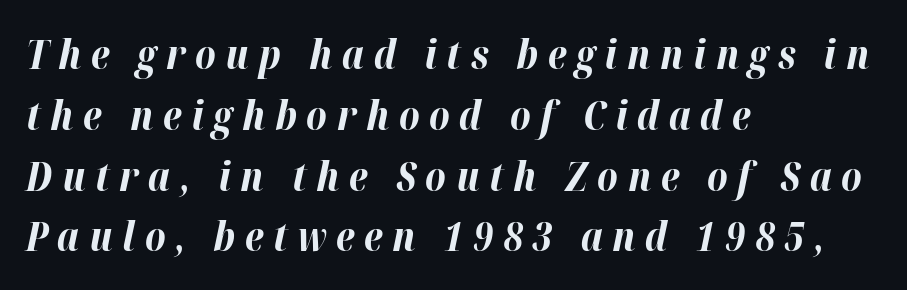
Substantial extra tracking has been applied to these lines. The glyphs have the mass of a bold cut. Normally led — the rows are evenly, conventionally spaced. Line beginnings align vertically; line endings do not.
